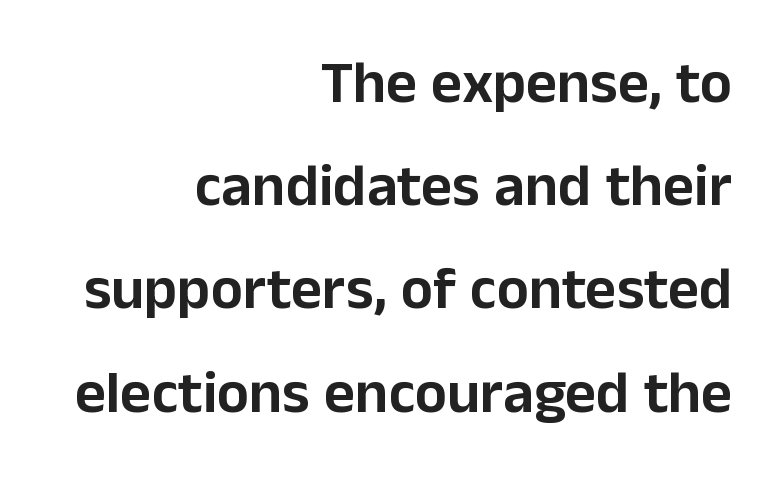
Q: Is the text italic (slanted)? A: No, it is upright.
Q: Is the typeface a serif or a sans-serif typeface? A: Sans-serif.
Q: Is the text underlined? A: No.
Q: How is the paragraph aligned? A: Right-aligned.
Q: Is the spacing between letters normal or unusually wide? A: Normal.
Q: Width (condensed, normal, or wide)? A: Normal.
Q: Stroke contrast? A: Low.
Q: x-height? A: Medium.
Q: Monospaced? A: No.
